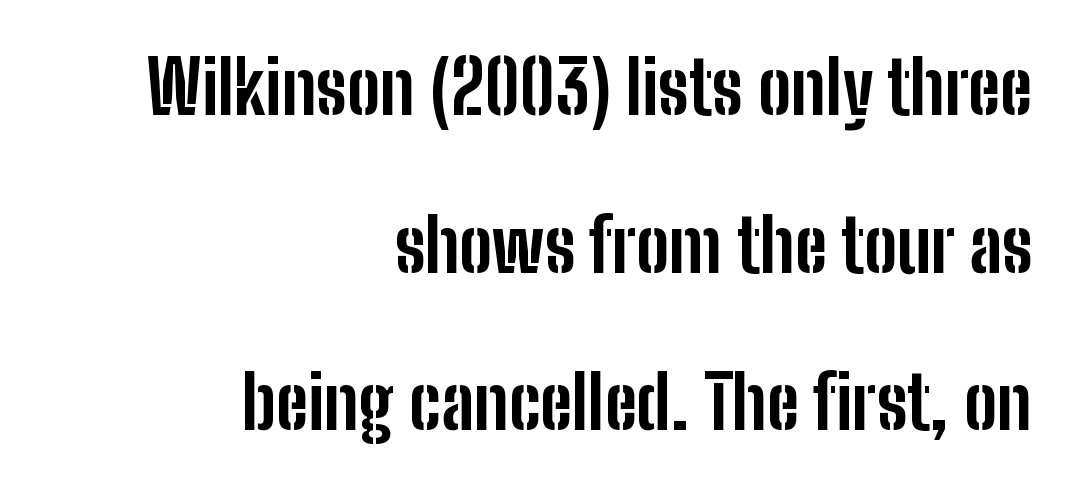
{"serif": "no", "italic": "no", "bold": "yes", "weight": "bold", "width": "condensed", "stroke_contrast": "low", "x_height": "medium", "monospaced": "no", "underline": "no", "align": "right", "line_spacing": "loose", "line_spacing_ratio": 2.13, "letter_spacing": "normal", "letter_spacing_em": 0.0, "glyph_px": 74}
